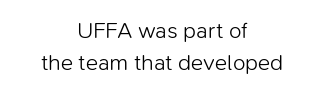
{"italic": "no", "bold": "no", "underline": "no", "align": "center", "line_spacing": "normal", "line_spacing_ratio": 1.39, "letter_spacing": "normal", "letter_spacing_em": 0.0, "glyph_px": 23}
